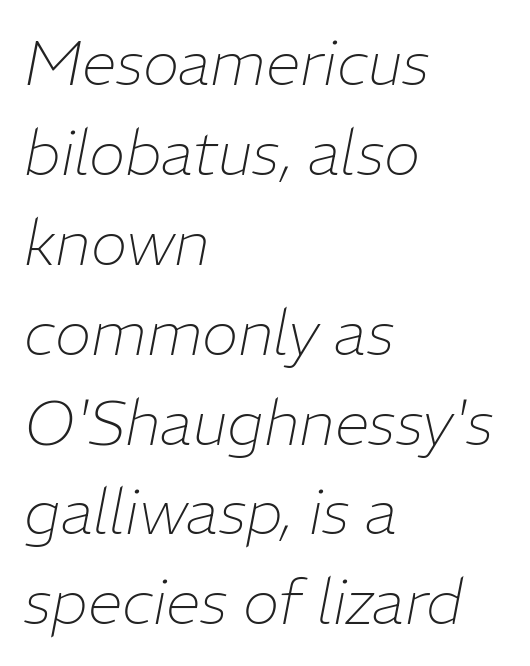
The image shows 62 px thin type, italic (leaning right); set left-aligned, normal line spacing (1.45x), normal letter spacing, not underlined; low stroke contrast and a medium x-height.
